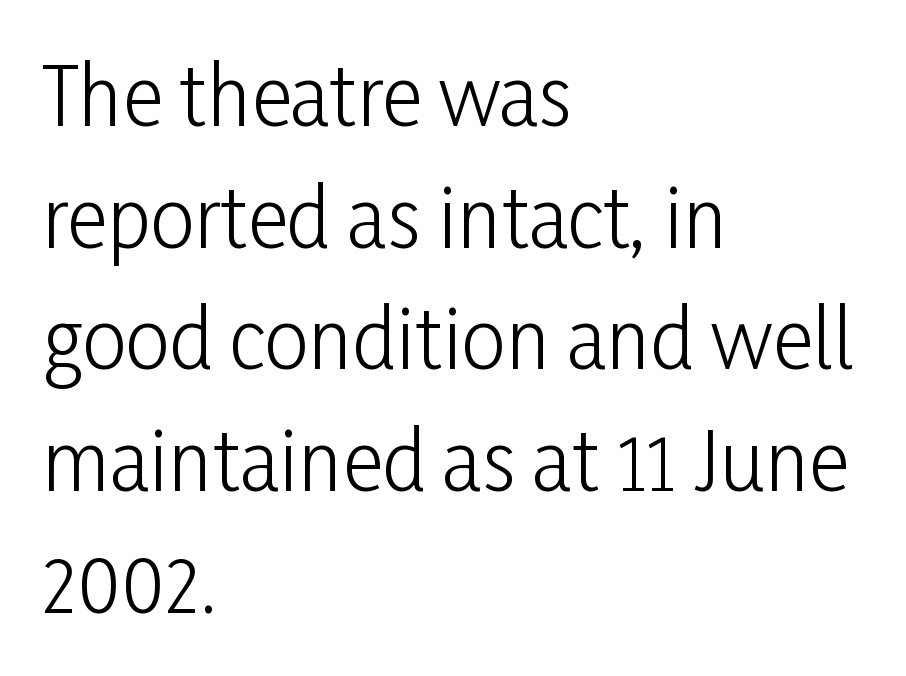
The image shows 79 px light, condensed sans-serif type, upright; set left-aligned, normal line spacing (1.54x), normal letter spacing, not underlined; low stroke contrast and a medium x-height.
